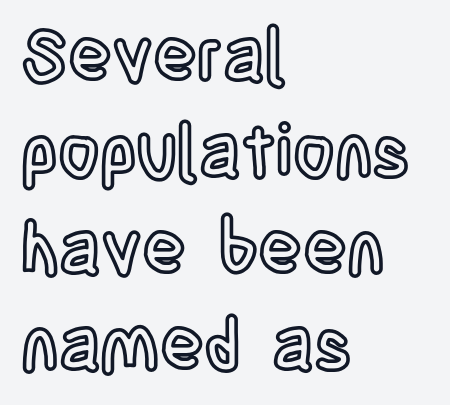
The image shows 72 px condensed type, upright; set left-aligned, normal line spacing (1.34x), normal letter spacing, not underlined; a large x-height.
